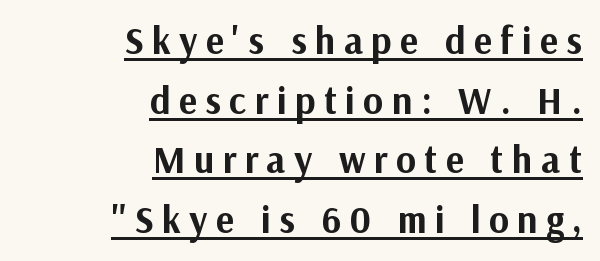
The image shows 38 px bold sans-serif type, upright; set right-aligned, normal line spacing (1.57x), unusually wide letter spacing (+0.22 em), underlined; medium stroke contrast and a medium x-height.
